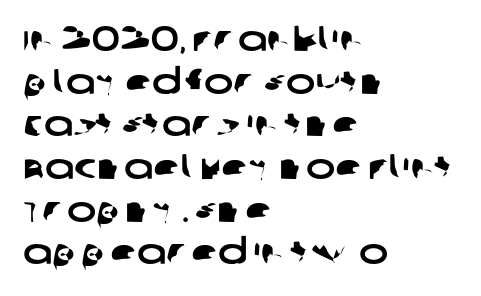
Looks like regular typesetting: each glyph gets only the width it needs. Alignment: flush left. The type is set solid horizontally, with unmodified tracking. The passage shown is not underscored anywhere. The face used here is a sans, in the tradition of grotesques and geometrics.
